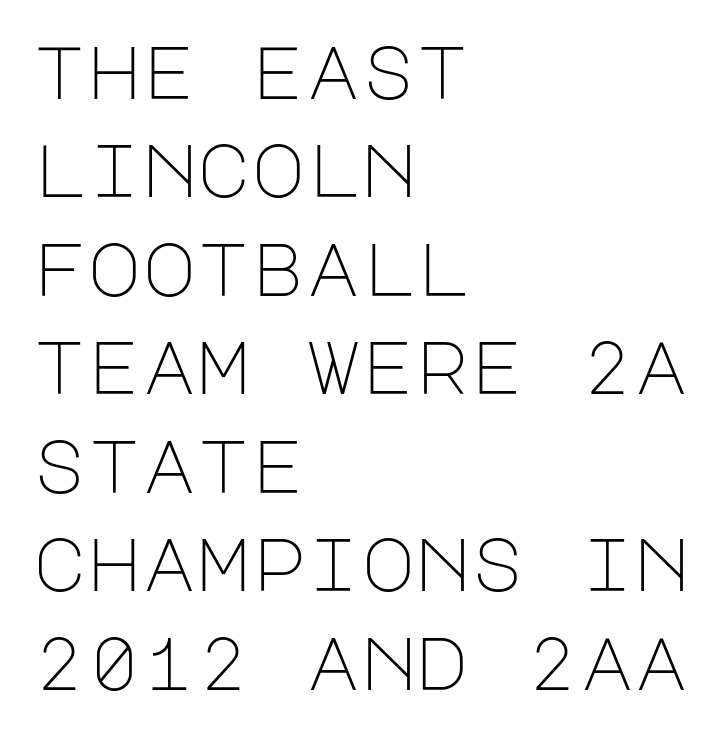
The image shows 74 px light sans-serif type, upright; set left-aligned, normal line spacing (1.33x), normal letter spacing, not underlined; low stroke contrast and a large x-height.
